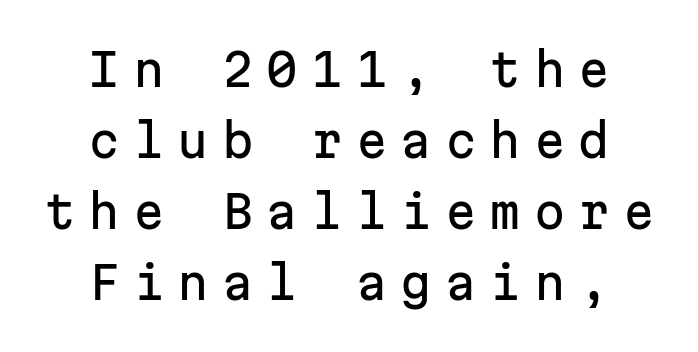
Any mark beneath the type? The region is blank. Think of a typewriter: that constant character pitch is what you see here. The font family rendered here belongs to the sans-serif group. If you folded the block vertically in half, each line would mirror itself in length.
